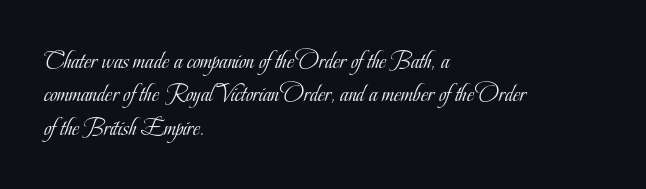
Q: Is the text bold? A: No.
Q: Is the text italic (slanted)? A: Yes.
Q: Is the text underlined? A: No.
Q: How is the paragraph aligned? A: Left-aligned.
Q: Is the spacing between letters normal or unusually wide? A: Normal.
Q: Is the spacing between lines tight, normal or loose? A: Normal.
